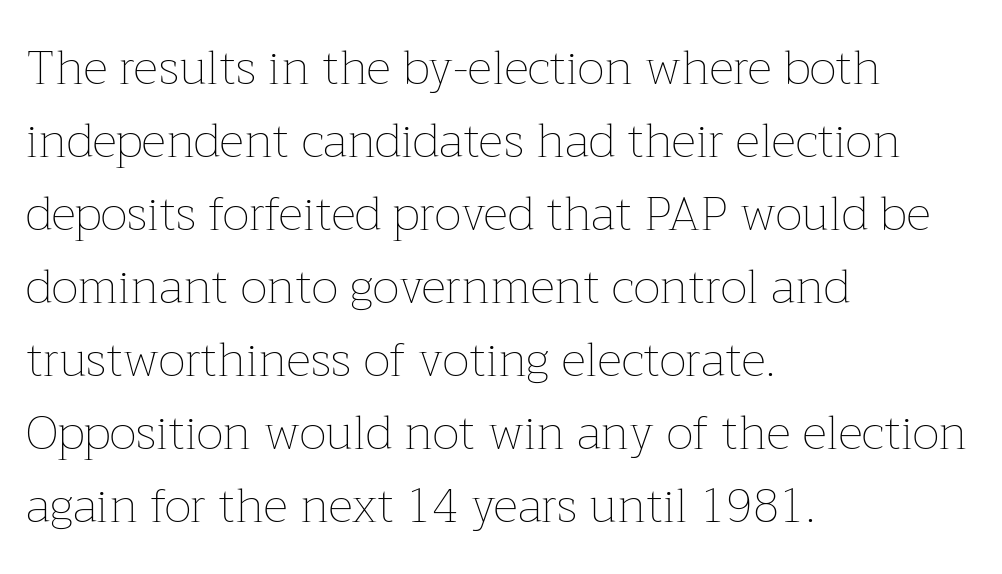
What's the leading like? Ordinary, nothing unusual. Letters have the restrained weight of plain body copy at most. The passage shown has conventional tracking throughout. The axis of the letterforms is exactly vertical. Words float on clear page, feet unadorned. These lines are rendered in a variable-pitch font.
